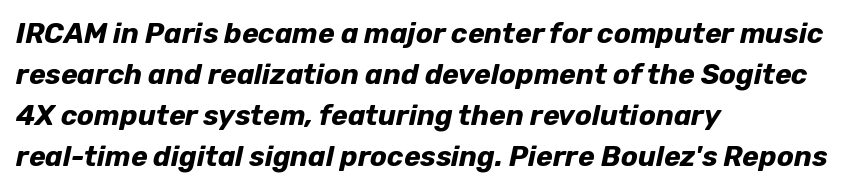
Q: Is the text bold? A: Yes.
Q: Is the text italic (slanted)? A: Yes, it leans right by about 12 degrees.
Q: Is the text underlined? A: No.
Q: How is the paragraph aligned? A: Left-aligned.
Q: Is the spacing between letters normal or unusually wide? A: Normal.
Q: Is the spacing between lines tight, normal or loose? A: Normal.
Q: Width (condensed, normal, or wide)? A: Normal.
Q: Stroke contrast? A: Low.
Q: x-height? A: Medium.
Q: Monospaced? A: No.
